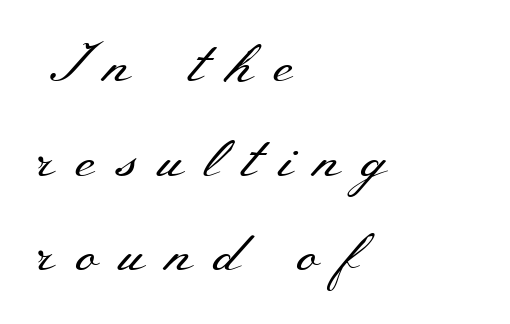
{"serif": "yes", "bold": "no", "weight": "regular", "width": "wide", "stroke_contrast": "medium", "x_height": "small", "monospaced": "no", "underline": "no", "align": "left", "line_spacing_ratio": 1.72, "letter_spacing": "wide", "letter_spacing_em": 0.38, "glyph_px": 55}
